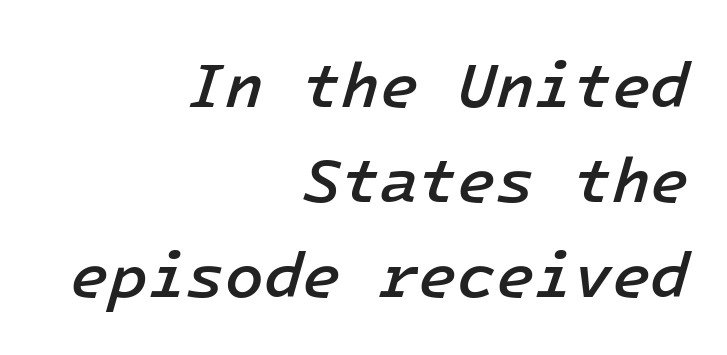
The image shows 63 px semibold type, italic (leaning right); set right-aligned, normal line spacing (1.51x), normal letter spacing, not underlined; low stroke contrast and a medium x-height.
